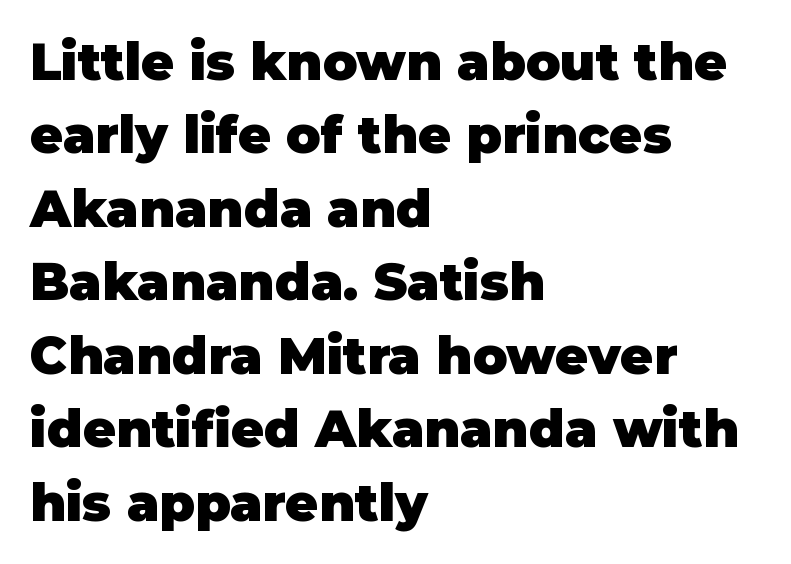
{"serif": "no", "italic": "no", "bold": "yes", "weight": "heavy", "width": "normal", "stroke_contrast": "low", "x_height": "large", "monospaced": "no", "underline": "no", "align": "left", "line_spacing": "normal", "line_spacing_ratio": 1.44, "letter_spacing": "normal", "letter_spacing_em": 0.0, "glyph_px": 51}
